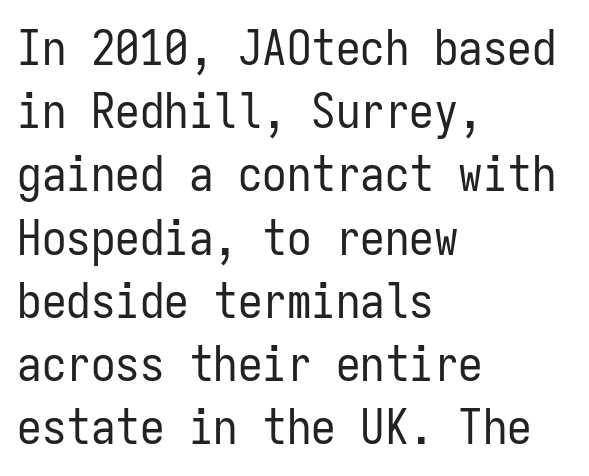
Q: Is the text bold? A: No.
Q: Is the text italic (slanted)? A: No, it is upright.
Q: Is the typeface a serif or a sans-serif typeface? A: Sans-serif.
Q: Is the text underlined? A: No.
Q: How is the paragraph aligned? A: Left-aligned.
Q: Is the spacing between letters normal or unusually wide? A: Normal.
Q: Is the spacing between lines tight, normal or loose? A: Normal.
Q: Width (condensed, normal, or wide)? A: Condensed.
Q: Stroke contrast? A: Low.
Q: x-height? A: Medium.
Q: Monospaced? A: Yes.
